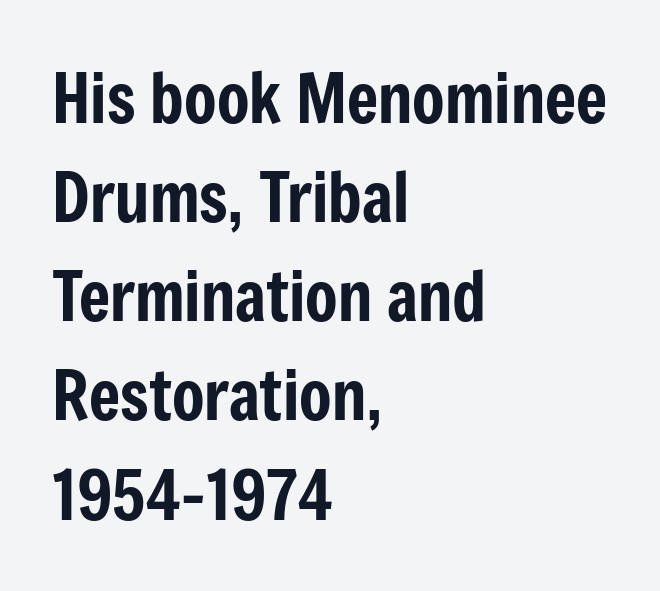
{"serif": "no", "italic": "no", "width": "condensed", "stroke_contrast": "low", "x_height": "medium", "monospaced": "no", "underline": "no", "align": "left", "line_spacing": "normal", "line_spacing_ratio": 1.48, "letter_spacing": "normal", "letter_spacing_em": 0.0, "glyph_px": 67}
